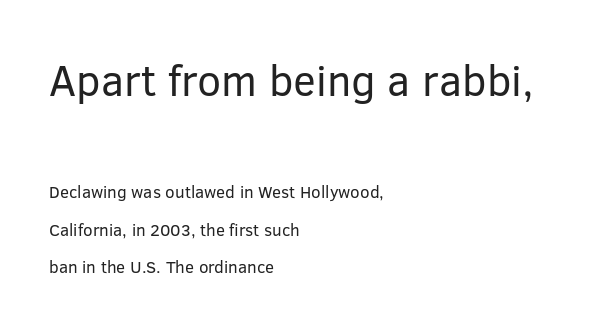
Q: Is the text bold? A: No.
Q: Is the text italic (slanted)? A: No, it is upright.
Q: Is the typeface a serif or a sans-serif typeface? A: Sans-serif.
Q: Is the text underlined? A: No.
Q: How is the paragraph aligned? A: Left-aligned.
Q: Is the spacing between letters normal or unusually wide? A: Normal.
Q: Is the spacing between lines tight, normal or loose? A: Loose.
Q: Which block of text is set in a larger size, the first (top) or the second (bottom)? A: The first (top) one.
Q: Width (condensed, normal, or wide)? A: Normal.
Q: Stroke contrast? A: Low.
Q: x-height? A: Medium.
Q: Monospaced? A: No.
